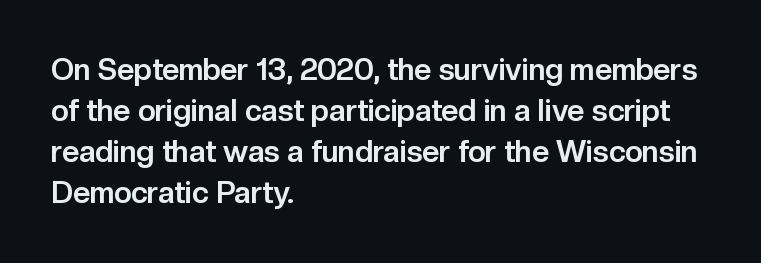
{"serif": "no", "italic": "no", "bold": "yes", "weight": "bold", "width": "normal", "stroke_contrast": "low", "x_height": "medium", "monospaced": "no", "underline": "no", "align": "left", "line_spacing": "normal", "line_spacing_ratio": 1.37, "letter_spacing": "normal", "letter_spacing_em": 0.0, "glyph_px": 30}
